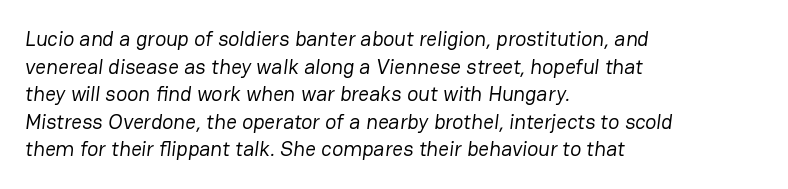
{"bold": "no", "underline": "no", "align": "left", "line_spacing": "normal", "line_spacing_ratio": 1.31, "letter_spacing": "normal", "letter_spacing_em": 0.0, "glyph_px": 21}
